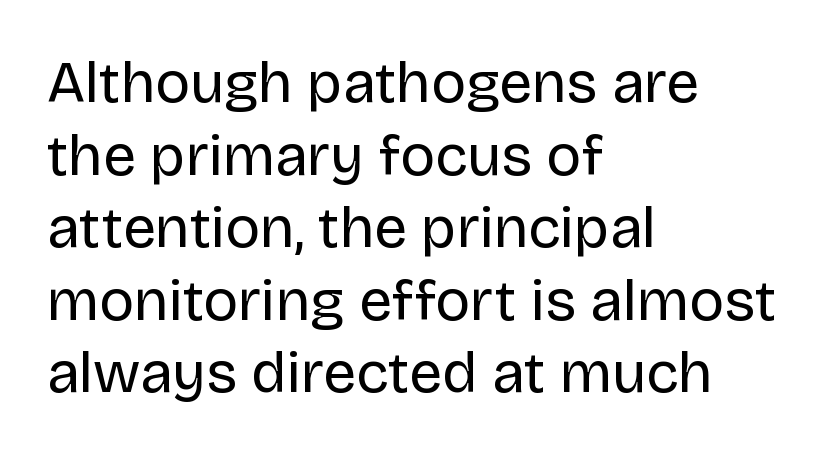
Q: Is the text bold? A: No.
Q: Is the text italic (slanted)? A: No, it is upright.
Q: Is the typeface a serif or a sans-serif typeface? A: Sans-serif.
Q: Is the text underlined? A: No.
Q: How is the paragraph aligned? A: Left-aligned.
Q: Is the spacing between letters normal or unusually wide? A: Normal.
Q: Width (condensed, normal, or wide)? A: Normal.
Q: Stroke contrast? A: Low.
Q: x-height? A: Large.
Q: Monospaced? A: No.
